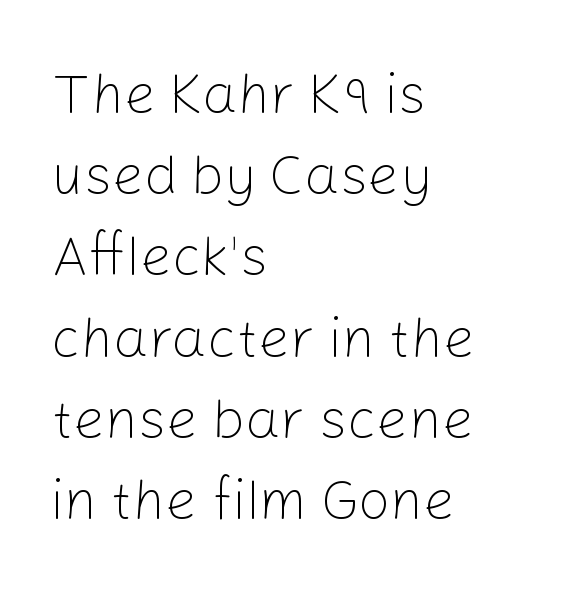
Q: Is the text bold? A: No.
Q: Is the text italic (slanted)? A: No, it is upright.
Q: Is the typeface a serif or a sans-serif typeface? A: Sans-serif.
Q: Is the text underlined? A: No.
Q: How is the paragraph aligned? A: Left-aligned.
Q: Is the spacing between letters normal or unusually wide? A: Normal.
Q: Is the spacing between lines tight, normal or loose? A: Normal.
Q: Width (condensed, normal, or wide)? A: Normal.
Q: Stroke contrast? A: Low.
Q: x-height? A: Medium.
Q: Monospaced? A: No.
